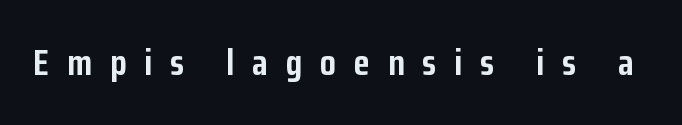
Q: Is the text bold? A: Yes.
Q: Is the text italic (slanted)? A: No, it is upright.
Q: Is the typeface a serif or a sans-serif typeface? A: Sans-serif.
Q: Is the text underlined? A: No.
Q: Is the spacing between letters normal or unusually wide? A: Unusually wide.
Q: Width (condensed, normal, or wide)? A: Condensed.
Q: Stroke contrast? A: Low.
Q: x-height? A: Medium.
Q: Monospaced? A: No.
